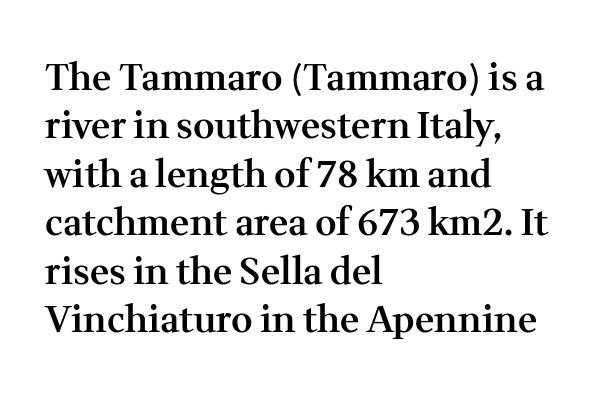
Q: Is the text bold? A: Semi-bold.
Q: Is the text italic (slanted)? A: No, it is upright.
Q: Is the typeface a serif or a sans-serif typeface? A: Serif.
Q: Is the text underlined? A: No.
Q: How is the paragraph aligned? A: Left-aligned.
Q: Is the spacing between letters normal or unusually wide? A: Normal.
Q: Is the spacing between lines tight, normal or loose? A: Normal.
Q: Width (condensed, normal, or wide)? A: Normal.
Q: Stroke contrast? A: Medium.
Q: x-height? A: Medium.
Q: Monospaced? A: No.
